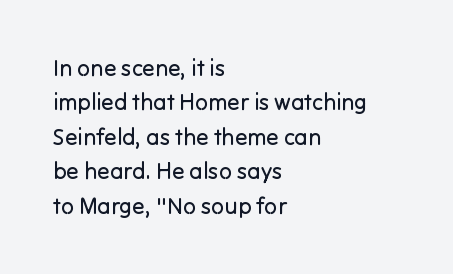
Q: Is the text bold? A: No.
Q: Is the text italic (slanted)? A: No, it is upright.
Q: Is the text underlined? A: No.
Q: How is the paragraph aligned? A: Left-aligned.
Q: Is the spacing between letters normal or unusually wide? A: Normal.
Q: Is the spacing between lines tight, normal or loose? A: Normal.
